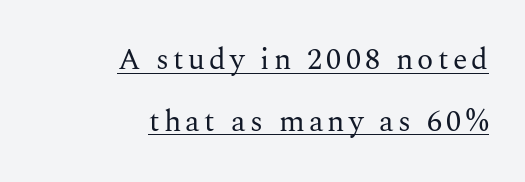
The image shows 30 px regular-weight serif type, upright; set right-aligned, loose line spacing (2.06x), underlined; medium stroke contrast and a medium x-height.
